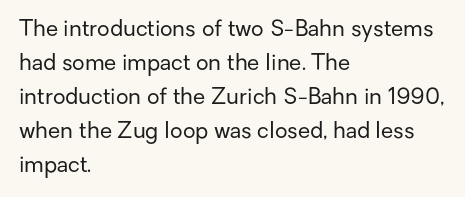
The image shows 22 px text type, upright; set left-aligned, normal line spacing (1.54x), normal letter spacing, not underlined.
